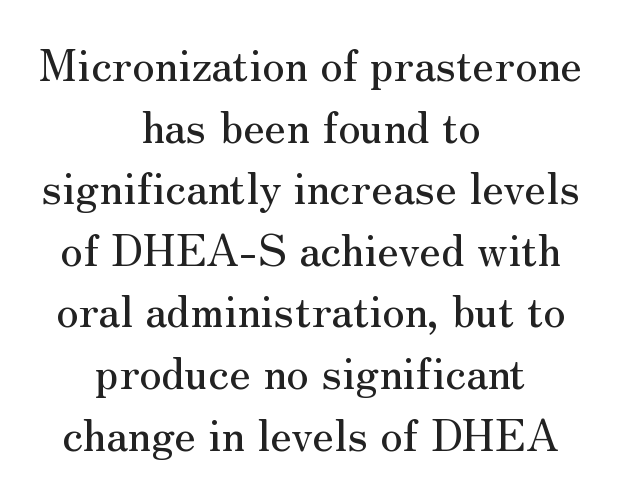
{"serif": "yes", "italic": "no", "width": "normal", "stroke_contrast": "medium", "x_height": "small", "monospaced": "no", "underline": "no", "align": "center", "line_spacing": "normal", "line_spacing_ratio": 1.4, "letter_spacing": "normal", "letter_spacing_em": 0.0, "glyph_px": 44}
